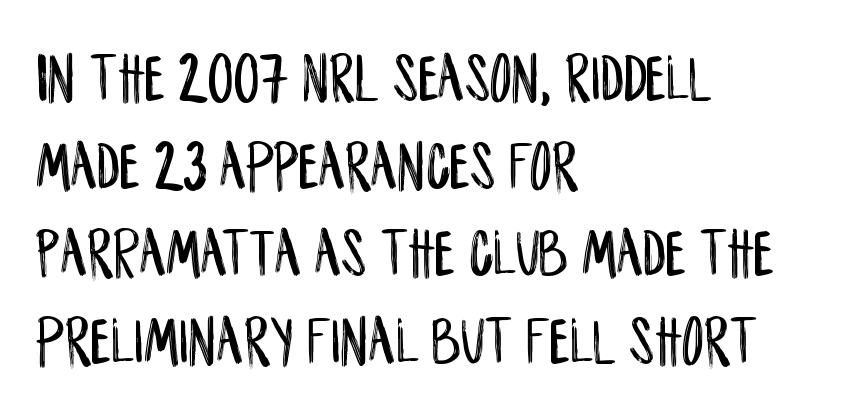
{"serif": "no", "italic": "no", "width": "condensed", "stroke_contrast": "low", "x_height": "large", "monospaced": "no", "underline": "no", "align": "left", "line_spacing": "normal", "line_spacing_ratio": 1.27, "letter_spacing": "normal", "letter_spacing_em": 0.0, "glyph_px": 69}
